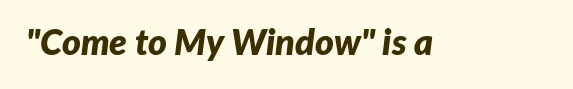
The image shows 36 px bold type, italic (leaning right); set normal letter spacing, not underlined; low stroke contrast and a medium x-height.
